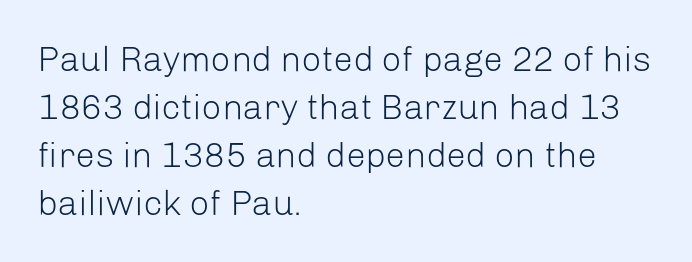
The letterforms sit shoulder to shoulder at normal distance. Notice how the stems are strictly vertical — no italics here. Decoration check: the copy has no underline. You could not count columns in this text — the font is proportionally spaced. Check where the strokes stop: nothing finishes them off — pure sans.
